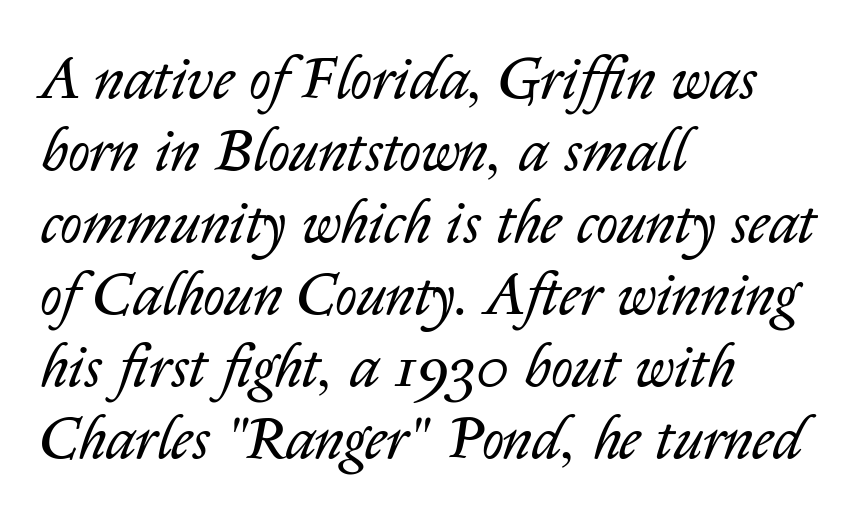
The image shows 60 px regular-weight type, italic (leaning right); set left-aligned, line spacing 1.2x, normal letter spacing, not underlined; low stroke contrast and a medium x-height.
